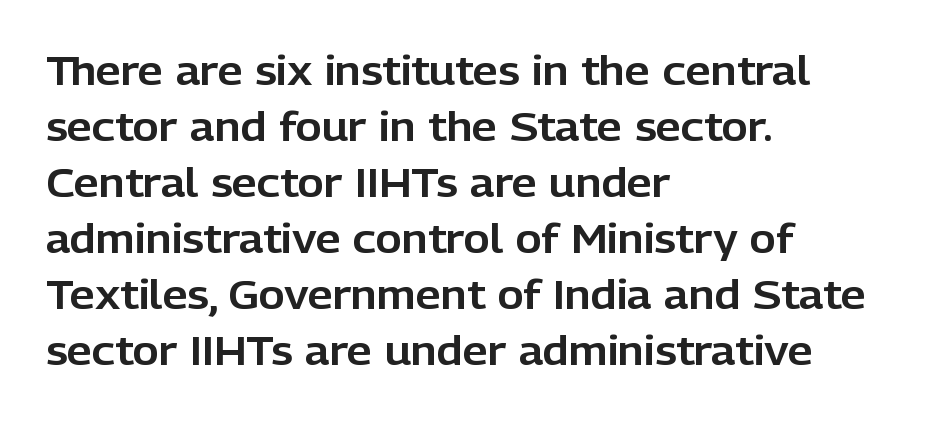
Q: Is the text italic (slanted)? A: No, it is upright.
Q: Is the typeface a serif or a sans-serif typeface? A: Sans-serif.
Q: Is the text underlined? A: No.
Q: How is the paragraph aligned? A: Left-aligned.
Q: Is the spacing between letters normal or unusually wide? A: Normal.
Q: Is the spacing between lines tight, normal or loose? A: Normal.
Q: Width (condensed, normal, or wide)? A: Normal.
Q: Stroke contrast? A: Low.
Q: x-height? A: Medium.
Q: Monospaced? A: No.
